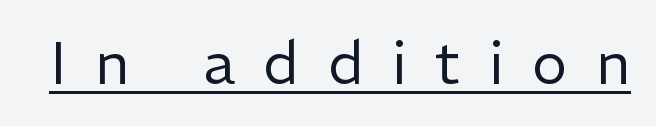
{"serif": "no", "italic": "no", "bold": "no", "weight": "regular", "width": "normal", "stroke_contrast": "low", "x_height": "medium", "monospaced": "no", "underline": "yes", "letter_spacing": "wide", "letter_spacing_em": 0.49, "glyph_px": 59}
